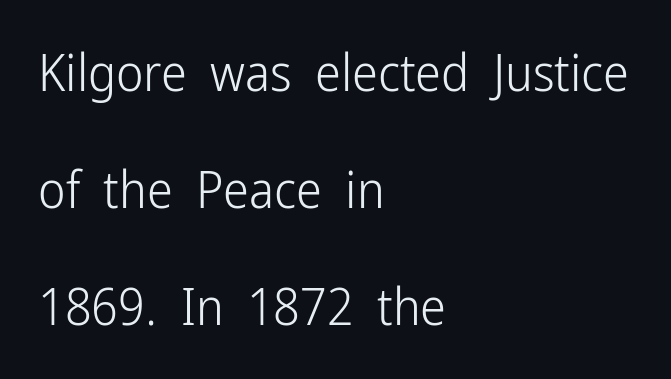
{"serif": "no", "italic": "no", "bold": "no", "weight": "light", "width": "condensed", "stroke_contrast": "low", "x_height": "medium", "monospaced": "no", "underline": "no", "align": "left", "line_spacing": "loose", "line_spacing_ratio": 2.25, "letter_spacing": "normal", "letter_spacing_em": 0.0, "glyph_px": 52}
